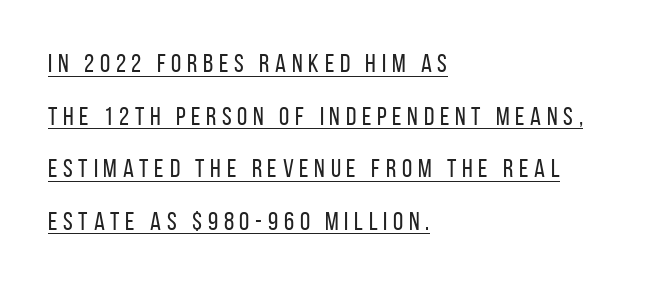
{"italic": "no", "bold": "no", "underline": "yes", "align": "left", "line_spacing": "loose", "line_spacing_ratio": 2.02, "letter_spacing": "wide", "letter_spacing_em": 0.22, "glyph_px": 26}
